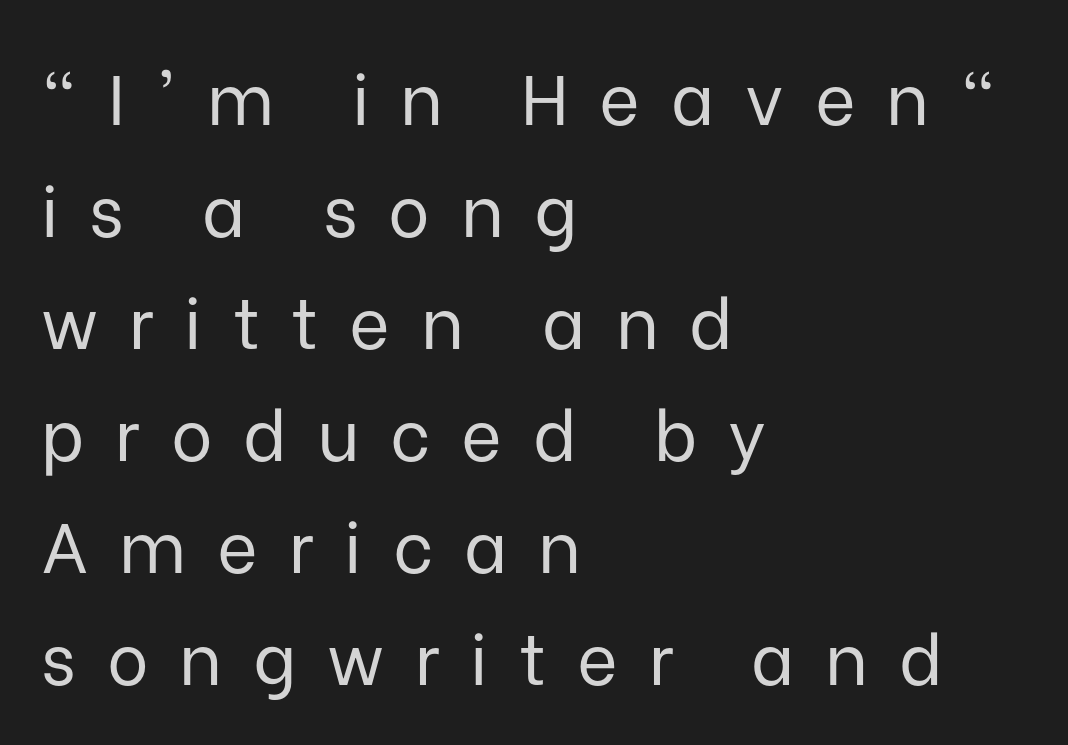
The image shows 70 px regular-weight sans-serif type, upright; set left-aligned, normal line spacing (1.6x), unusually wide letter spacing (+0.44 em), not underlined; low stroke contrast and a medium x-height.
